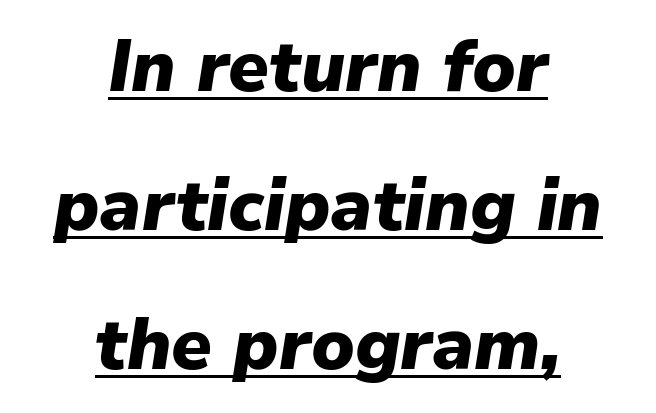
The image shows 72 px heavy type, italic (leaning right); set centered, loose line spacing (1.93x), normal letter spacing, underlined; low stroke contrast and a medium x-height.
